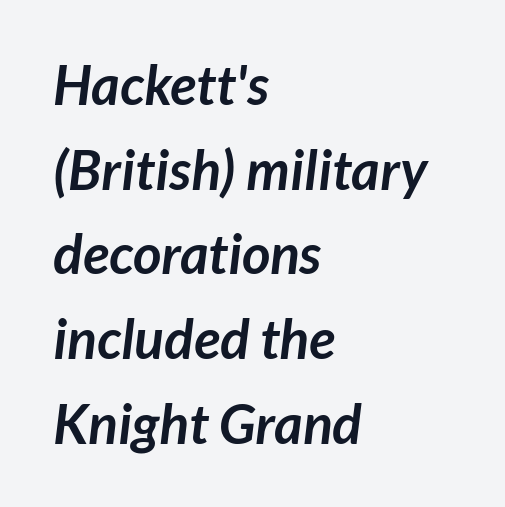
Letter spacing: default. Glance below the letters and you will spot only blank space. Look at the bottom of the vertical strokes: they stop flat, with no serifs. Regular leading. Is the type bold? Yes — the strokes are clearly thick and heavy.
